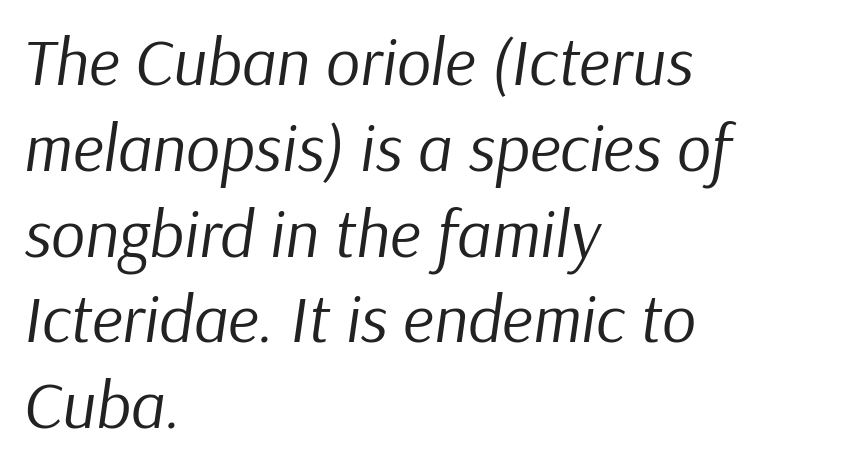
Is this a fixed-width face? No — the glyphs have proportional, varying widths. The letterforms sit at book weight or below. Left-aligned paragraph, ragged on the right. Does the lettering tilt? It does — this is italic. Nothing unusual about the tracking: characters are spaced as the font intends. These lines sit exactly where default settings would place them.
